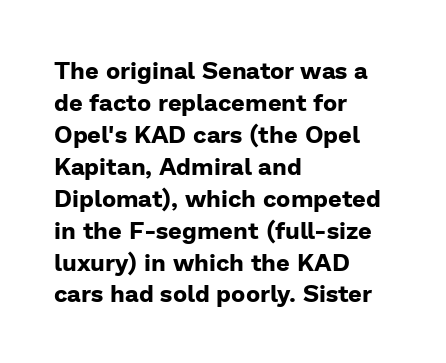
The image shows 24 px bold type, upright; set left-aligned, normal line spacing (1.33x), normal letter spacing, not underlined.
